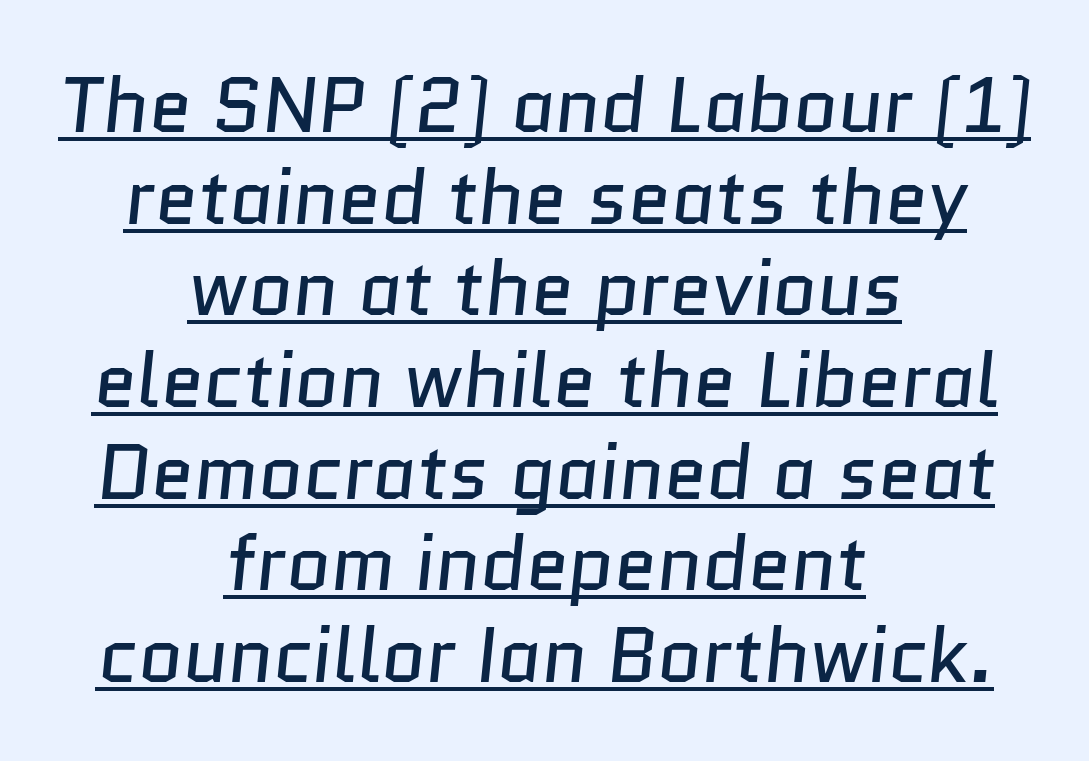
{"serif": "no", "bold": "no", "weight": "regular", "width": "normal", "stroke_contrast": "low", "x_height": "medium", "monospaced": "no", "underline": "yes", "align": "center", "line_spacing_ratio": 1.19, "letter_spacing": "normal", "letter_spacing_em": 0.0, "glyph_px": 77}
